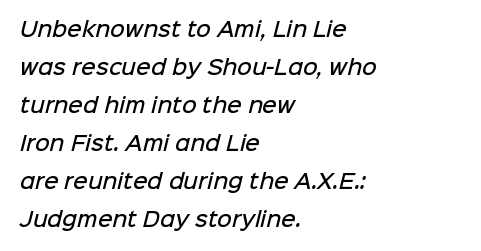
{"bold": "semi", "underline": "no", "align": "left", "line_spacing": "loose", "line_spacing_ratio": 1.9, "letter_spacing": "normal", "letter_spacing_em": 0.0, "glyph_px": 20}
